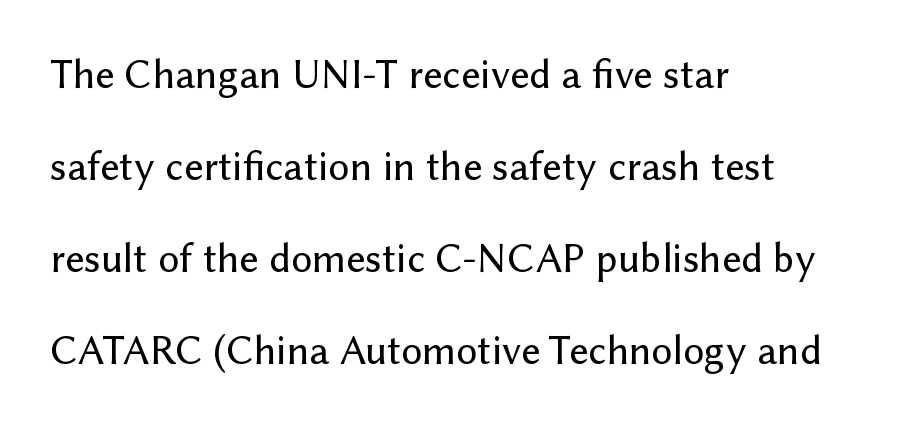
Vertical strokes here are truly vertical. Tracking here is standard; glyphs follow each other at the usual distance. Does the copy run flush right? No — it runs flush left. The typeface chosen for these lines omits serifs. Note the varied advance widths — an 'i' is clearly narrower than an 'm'. A great deal of white space separates one row of letters from the next.
